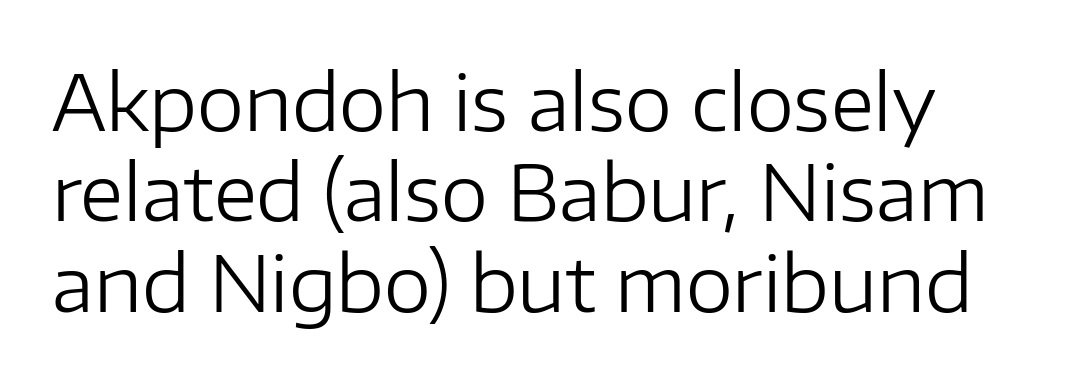
{"serif": "no", "italic": "no", "bold": "no", "weight": "regular", "width": "normal", "stroke_contrast": "low", "x_height": "medium", "monospaced": "no", "underline": "no", "line_spacing_ratio": 1.19, "letter_spacing": "normal", "letter_spacing_em": 0.0, "glyph_px": 76}
